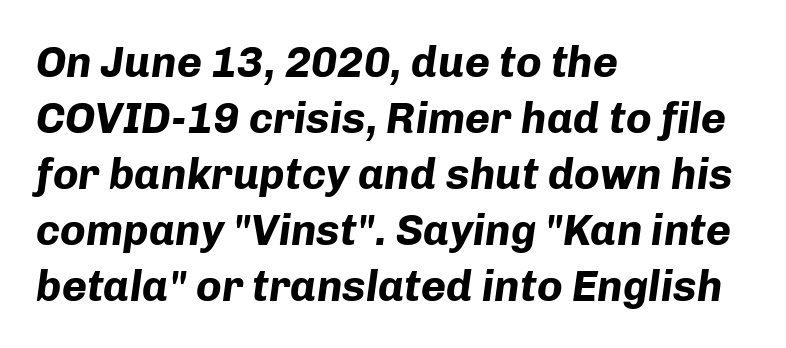
Notice how the stems are inclined rather than vertical — that's the hallmark of italics. Note the varied advance widths — an 'i' is clearly narrower than an 'm'. Tracking here is standard; glyphs follow each other at the usual distance. The space beneath each line is pristine and unruled.
